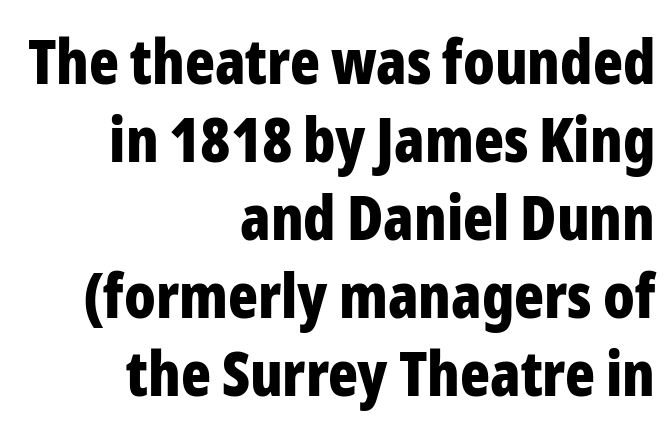
The image shows 62 px bold, condensed sans-serif type, upright; set right-aligned, normal line spacing (1.26x), normal letter spacing, not underlined; low stroke contrast and a medium x-height.
